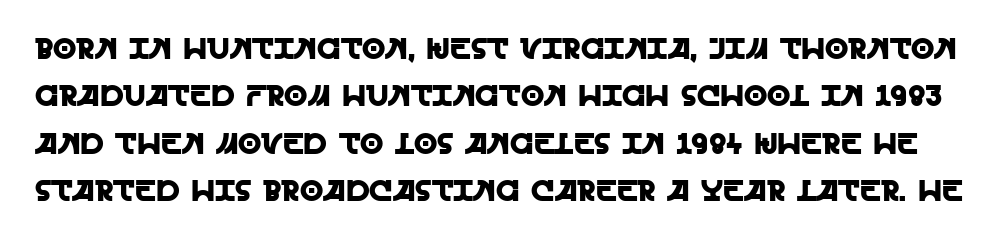
Students, note that the glyphs here touch the page at normal intervals. The designer left line spacing at the default. Italic? Not at all — the glyphs are vertical. Just letters on the line, the space beneath them empty.
